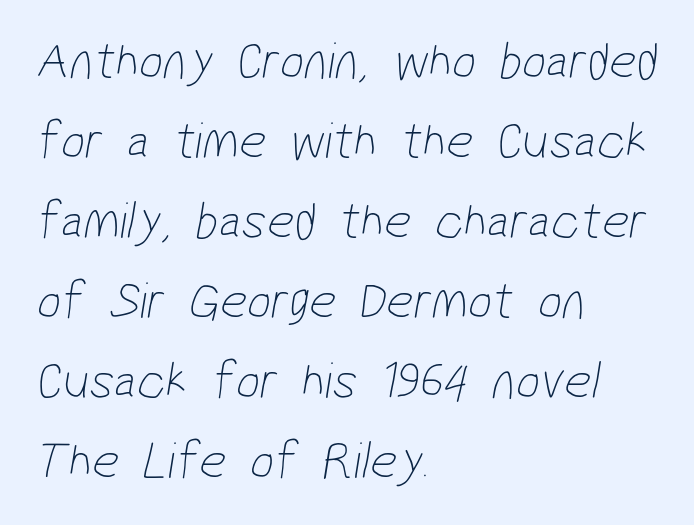
Q: Is the text bold? A: No.
Q: Is the typeface a serif or a sans-serif typeface? A: Sans-serif.
Q: Is the text underlined? A: No.
Q: How is the paragraph aligned? A: Left-aligned.
Q: Is the spacing between letters normal or unusually wide? A: Normal.
Q: Is the spacing between lines tight, normal or loose? A: Normal.
Q: Width (condensed, normal, or wide)? A: Condensed.
Q: Stroke contrast? A: Low.
Q: x-height? A: Medium.
Q: Monospaced? A: No.
